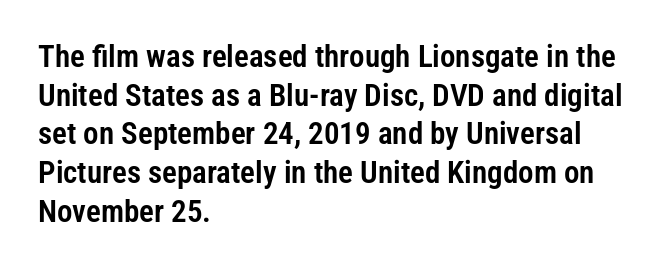
The font family rendered here belongs to the sans-serif group. Do the characters align in a grid? No, the font is proportional. Honestly, there is no underline to notice here at all. Normally led — the rows are evenly, conventionally spaced.
